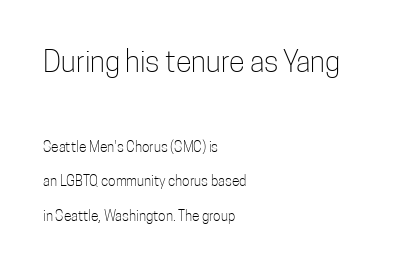
Q: Is the text bold? A: No.
Q: Is the text italic (slanted)? A: No, it is upright.
Q: Is the typeface a serif or a sans-serif typeface? A: Sans-serif.
Q: Is the text underlined? A: No.
Q: How is the paragraph aligned? A: Left-aligned.
Q: Is the spacing between letters normal or unusually wide? A: Normal.
Q: Is the spacing between lines tight, normal or loose? A: Loose.
Q: Which block of text is set in a larger size, the first (top) or the second (bottom)? A: The first (top) one.
Q: Width (condensed, normal, or wide)? A: Condensed.
Q: Stroke contrast? A: Low.
Q: x-height? A: Medium.
Q: Monospaced? A: No.
